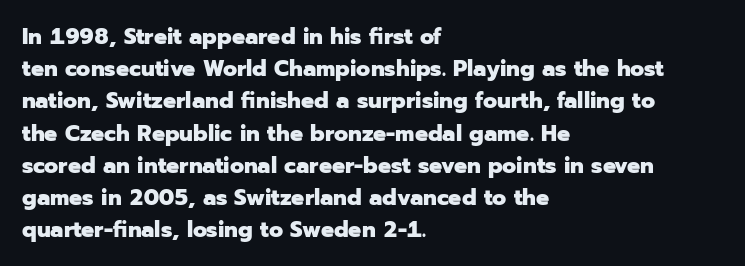
Teacher's note: observe the even left margin — that is flush-left alignment. Tracking here is standard; glyphs follow each other at the usual distance. Horizontal bands of white between lines are of average thickness. Is the type bold? Yes — the strokes are clearly thick and heavy. This is the regular roman posture of the typeface.
